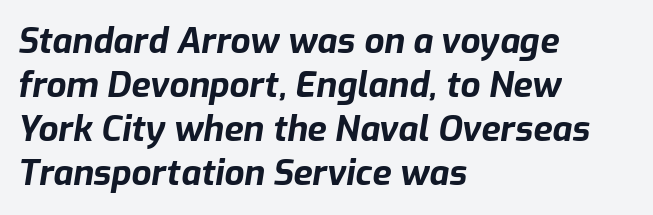
The image shows 35 px bold type, italic (leaning right); set left-aligned, normal line spacing (1.26x), normal letter spacing, not underlined; low stroke contrast and a medium x-height.
